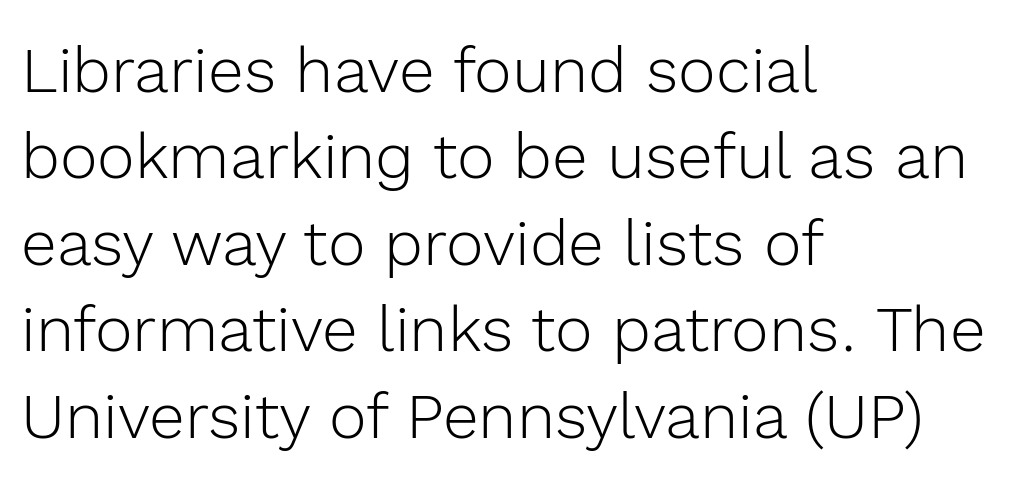
Q: Is the text bold? A: No.
Q: Is the text italic (slanted)? A: No, it is upright.
Q: Is the typeface a serif or a sans-serif typeface? A: Sans-serif.
Q: Is the text underlined? A: No.
Q: How is the paragraph aligned? A: Left-aligned.
Q: Is the spacing between letters normal or unusually wide? A: Normal.
Q: Is the spacing between lines tight, normal or loose? A: Normal.
Q: Width (condensed, normal, or wide)? A: Normal.
Q: x-height? A: Medium.
Q: Monospaced? A: No.
